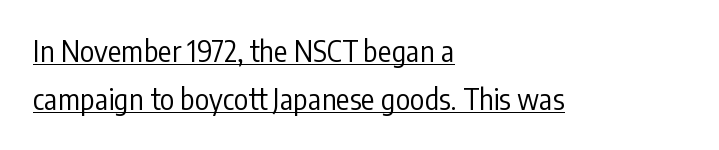
Summary of vertical rhythm: regular, with standard interline spacing. Like a heading marked for emphasis, these lines bear an underscore. Stems and bowls with no extra thickness — not bold. Observe the ordinary spacing: letters are neighbours, not strangers. Does the copy run flush right? No — it runs flush left.
